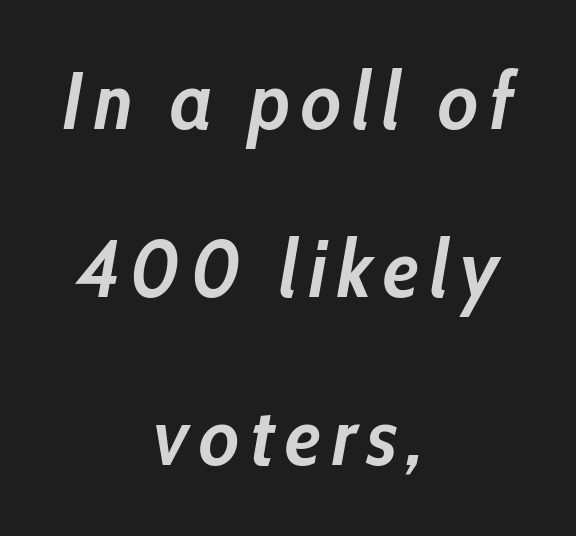
The image shows 80 px semibold, condensed type, italic (leaning right); set centered, loose line spacing (2.1x), not underlined; low stroke contrast and a medium x-height.
